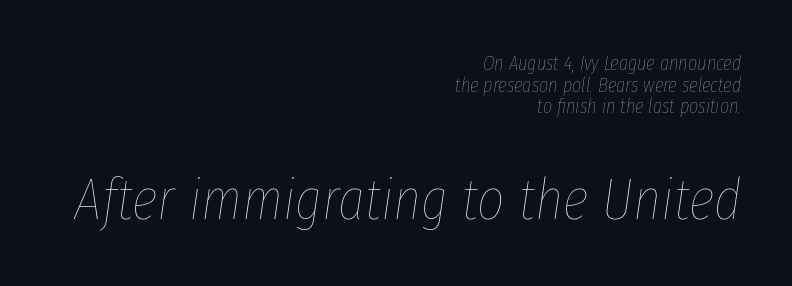
This sample is right-justified, so line beginnings fall wherever the words allow. Rule under the text: the space is simply empty. The letters advance in unequal steps, a hallmark of proportional type. Notice how descenders almost collide with the ascenders below — that's tight leading. Size contrast runs from small at the top to large at the bottom.
